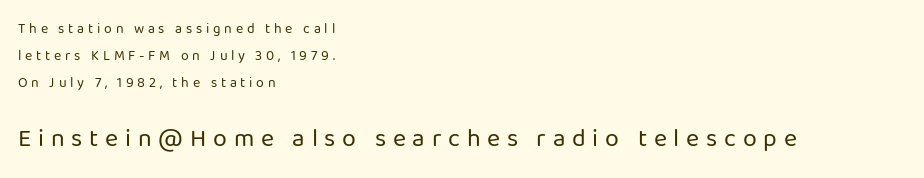
{"italic": "no", "bold": "no", "underline": "no", "align": "left", "line_spacing": "loose", "line_spacing_ratio": 1.94, "letter_spacing": "wide", "letter_spacing_em": 0.27, "larger_block": "second", "size_ratio": 1.79, "glyph_px": 25}
